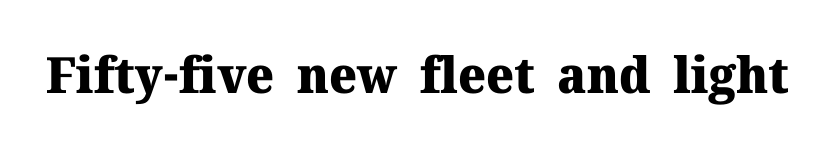
Q: Is the text bold? A: Yes.
Q: Is the text italic (slanted)? A: No, it is upright.
Q: Is the typeface a serif or a sans-serif typeface? A: Serif.
Q: Is the text underlined? A: No.
Q: Is the spacing between letters normal or unusually wide? A: Normal.
Q: Width (condensed, normal, or wide)? A: Normal.
Q: Stroke contrast? A: Medium.
Q: x-height? A: Medium.
Q: Monospaced? A: No.
